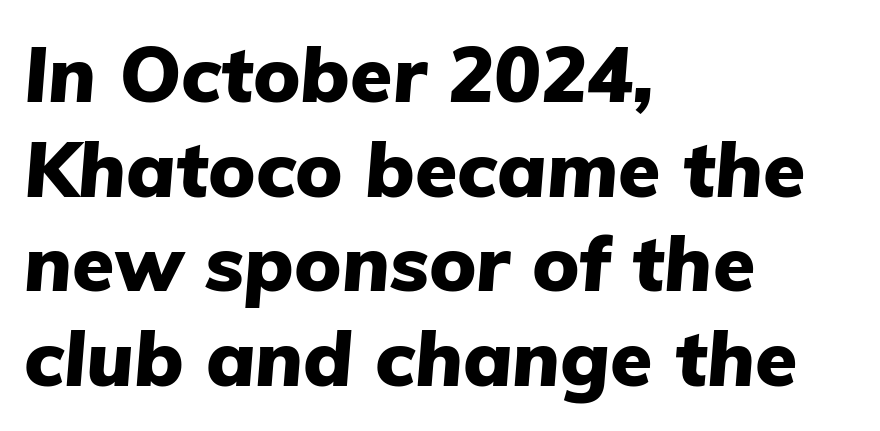
The foot of each line stays bare and open. As a designer I'd log this as weight 700, bold. Each letter keeps its own natural width here, so spacing adapts to shape. Words appear dense and cohesive because spacing is normal.
